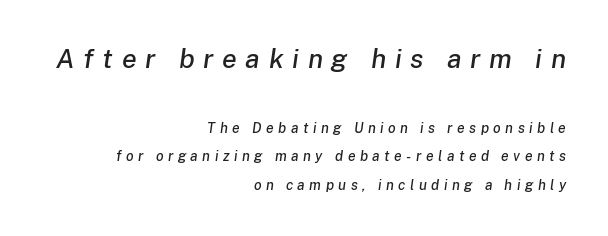
The image shows 27 px text type, italic (leaning right); set right-aligned, loose line spacing (2.04x), unusually wide letter spacing (+0.32 em), not underlined; the first (top) block is 1.93x larger.
